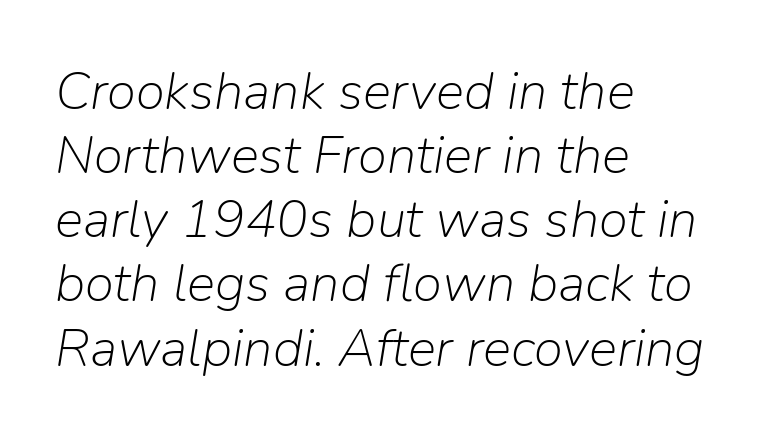
Q: Is the text bold? A: No.
Q: Is the text italic (slanted)? A: Yes, it leans right by about 9 degrees.
Q: Is the text underlined? A: No.
Q: How is the paragraph aligned? A: Left-aligned.
Q: Is the spacing between letters normal or unusually wide? A: Normal.
Q: Width (condensed, normal, or wide)? A: Normal.
Q: Stroke contrast? A: Low.
Q: x-height? A: Medium.
Q: Monospaced? A: No.
